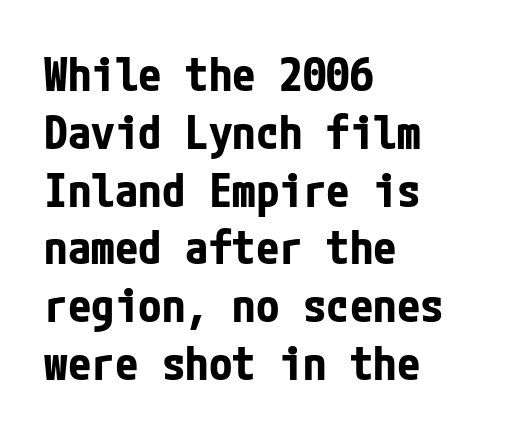
Default kerning and tracking; the words read as compact shapes. This is the regular roman posture of the typeface. No feet cap the strokes, marking this as sans-serif type. The glyphs have the mass of a bold cut.
